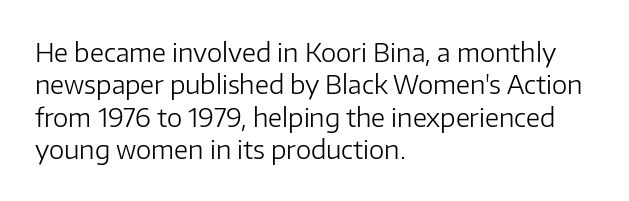
The image shows 26 px text type, upright; set left-aligned, normal line spacing (1.25x), normal letter spacing, not underlined.
